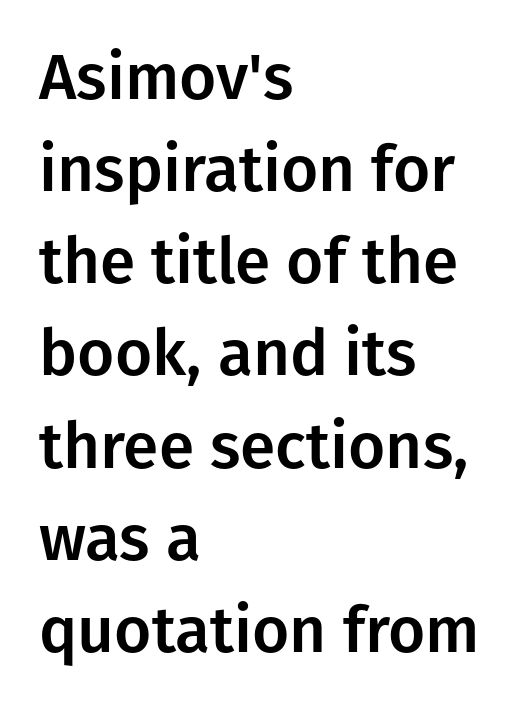
Q: Is the text italic (slanted)? A: No, it is upright.
Q: Is the typeface a serif or a sans-serif typeface? A: Sans-serif.
Q: Is the text underlined? A: No.
Q: How is the paragraph aligned? A: Left-aligned.
Q: Is the spacing between letters normal or unusually wide? A: Normal.
Q: Is the spacing between lines tight, normal or loose? A: Normal.
Q: Width (condensed, normal, or wide)? A: Normal.
Q: Stroke contrast? A: Low.
Q: x-height? A: Medium.
Q: Monospaced? A: No.
